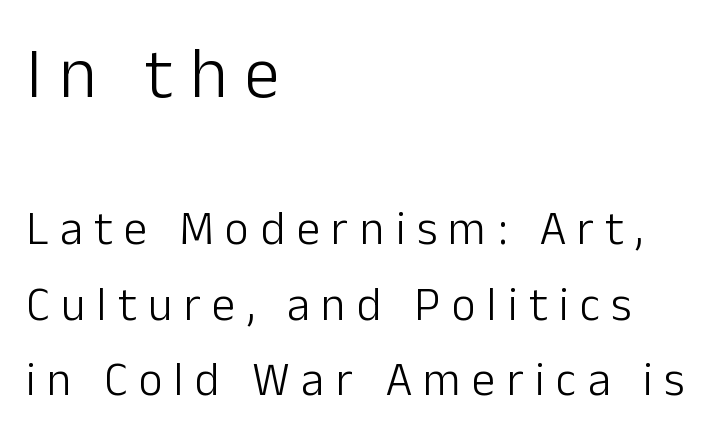
Which margin do the lines hug? The left one — the right edge is uneven. Check under the words: just untouched page. Note the varied advance widths — an 'i' is clearly narrower than an 'm'. The initial chunk of copy outweighs the following chunk in type size. This rendering widens character spacing well past its baseline value.
